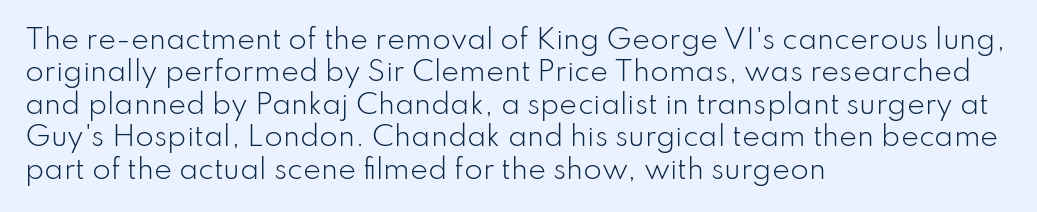
{"italic": "no", "bold": "no", "underline": "no", "align": "left", "line_spacing_ratio": 1.2, "letter_spacing": "normal", "letter_spacing_em": 0.0, "glyph_px": 27}
